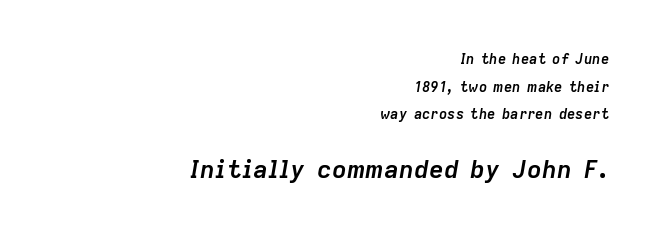
Line endings align vertically; line beginnings do not. These lines carry a lot of weight — the face is fully bold. The baseline area is clear. How are the letters spaced? Ordinarily, with no added tracking. Yep, that's italic — everything's leaning. Reading down the column, the eye jumps a long way to each next line.
